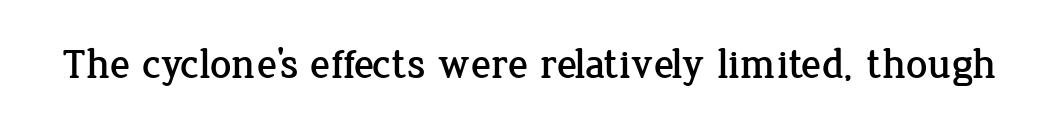
Q: Is the text italic (slanted)? A: No, it is upright.
Q: Is the typeface a serif or a sans-serif typeface? A: Serif.
Q: Is the text underlined? A: No.
Q: Is the spacing between letters normal or unusually wide? A: Normal.
Q: Width (condensed, normal, or wide)? A: Normal.
Q: Stroke contrast? A: Low.
Q: x-height? A: Medium.
Q: Monospaced? A: No.
